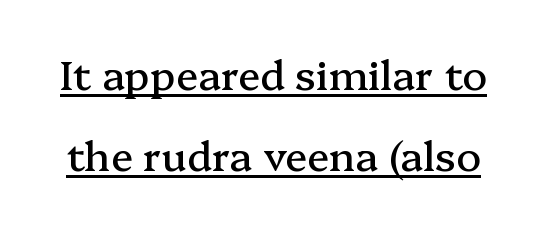
Q: Is the text italic (slanted)? A: No, it is upright.
Q: Is the typeface a serif or a sans-serif typeface? A: Serif.
Q: Is the text underlined? A: Yes.
Q: Is the spacing between letters normal or unusually wide? A: Normal.
Q: Is the spacing between lines tight, normal or loose? A: Loose.
Q: Width (condensed, normal, or wide)? A: Normal.
Q: Stroke contrast? A: Medium.
Q: x-height? A: Medium.
Q: Monospaced? A: No.
